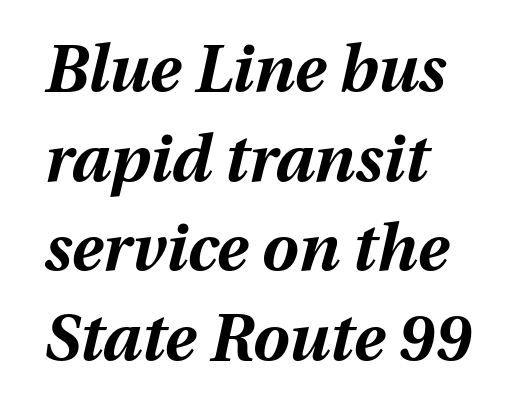
Q: Is the text bold? A: Yes.
Q: Is the text italic (slanted)? A: Yes, it leans right by about 13 degrees.
Q: Is the text underlined? A: No.
Q: How is the paragraph aligned? A: Left-aligned.
Q: Is the spacing between letters normal or unusually wide? A: Normal.
Q: Is the spacing between lines tight, normal or loose? A: Normal.
Q: Width (condensed, normal, or wide)? A: Normal.
Q: Stroke contrast? A: Medium.
Q: x-height? A: Medium.
Q: Monospaced? A: No.
